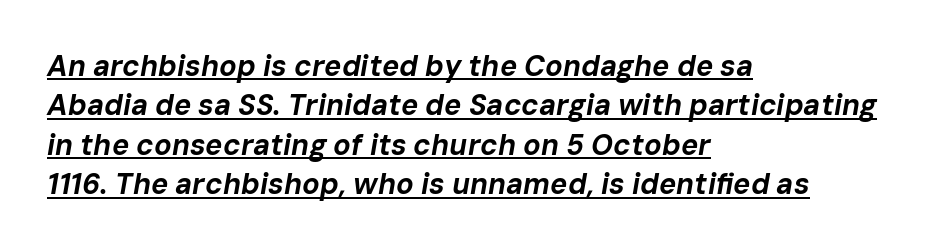
The image shows 29 px bold type, italic (leaning right); set left-aligned, normal line spacing (1.36x), normal letter spacing, underlined; low stroke contrast and a medium x-height.
